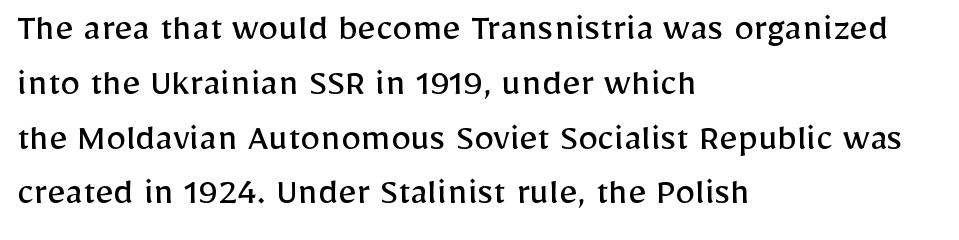
The rag falls on the right side of this text block. The font is comparable to plain body text, perhaps lighter. The zone under the glyphs is completely vacant. The letters advance in unequal steps, a hallmark of proportional type.
